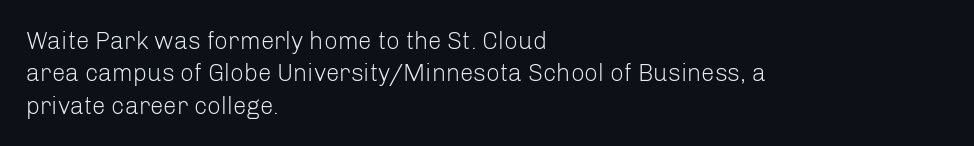
Q: Is the text bold? A: No.
Q: Is the text italic (slanted)? A: No, it is upright.
Q: Is the text underlined? A: No.
Q: How is the paragraph aligned? A: Left-aligned.
Q: Is the spacing between letters normal or unusually wide? A: Normal.
Q: Is the spacing between lines tight, normal or loose? A: Normal.
